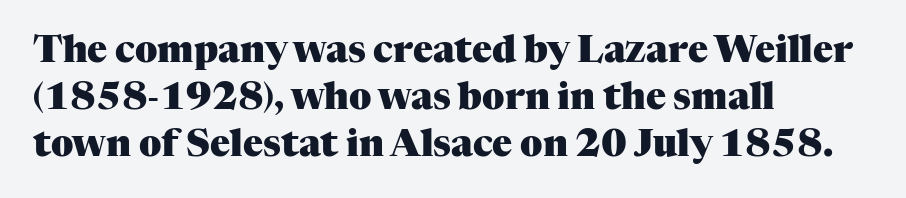
Q: Is the text bold? A: Yes.
Q: Is the text italic (slanted)? A: No, it is upright.
Q: Is the typeface a serif or a sans-serif typeface? A: Serif.
Q: Is the text underlined? A: No.
Q: How is the paragraph aligned? A: Left-aligned.
Q: Is the spacing between letters normal or unusually wide? A: Normal.
Q: Is the spacing between lines tight, normal or loose? A: Normal.
Q: Width (condensed, normal, or wide)? A: Normal.
Q: Stroke contrast? A: Medium.
Q: x-height? A: Medium.
Q: Monospaced? A: No.
